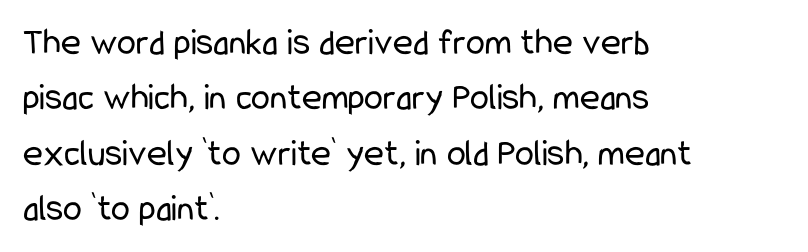
{"serif": "no", "italic": "no", "bold": "no", "weight": "regular", "width": "condensed", "stroke_contrast": "low", "x_height": "medium", "monospaced": "no", "underline": "no", "align": "left", "line_spacing": "normal", "line_spacing_ratio": 1.46, "letter_spacing": "normal", "letter_spacing_em": 0.0, "glyph_px": 38}
